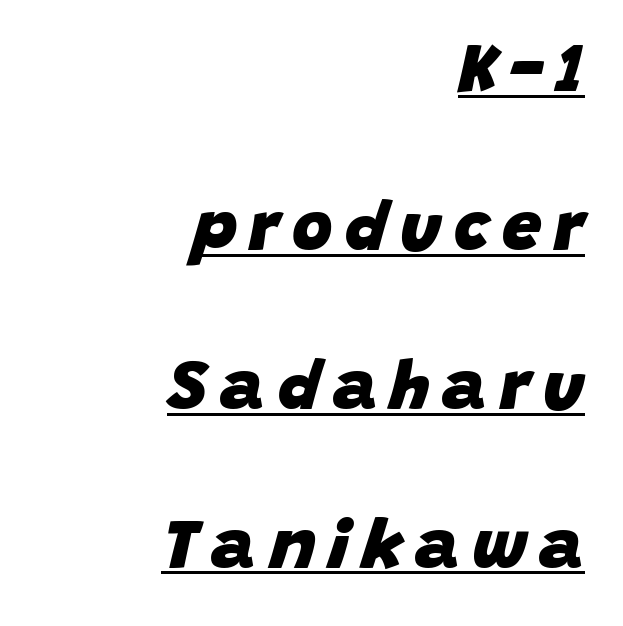
{"italic": "yes", "lean": "right", "slant_degrees": 15, "bold": "yes", "weight": "heavy", "width": "normal", "stroke_contrast": "low", "x_height": "large", "monospaced": "no", "underline": "yes", "align": "right", "line_spacing": "loose", "line_spacing_ratio": 2.27, "glyph_px": 70}
